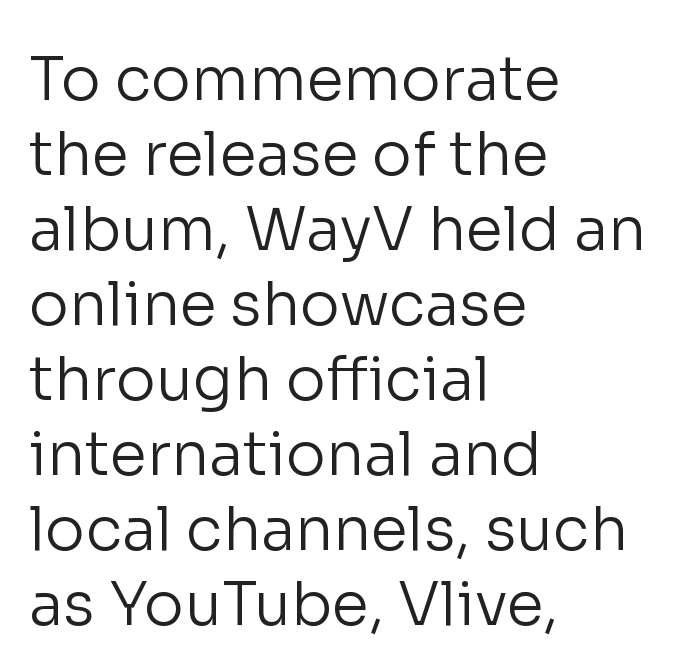
{"serif": "no", "italic": "no", "bold": "no", "weight": "regular", "width": "normal", "stroke_contrast": "low", "x_height": "medium", "monospaced": "no", "underline": "no", "align": "left", "line_spacing": "normal", "line_spacing_ratio": 1.25, "letter_spacing": "normal", "letter_spacing_em": 0.0, "glyph_px": 60}
